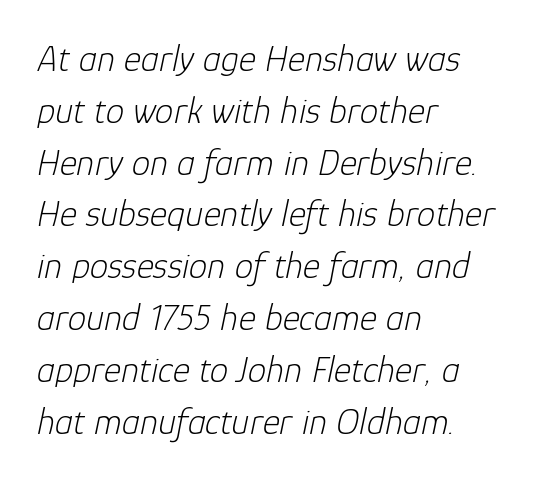
{"italic": "yes", "lean": "right", "slant_degrees": 12, "bold": "no", "weight": "light", "width": "normal", "stroke_contrast": "low", "x_height": "medium", "monospaced": "no", "underline": "no", "align": "left", "line_spacing": "normal", "line_spacing_ratio": 1.4, "letter_spacing": "normal", "letter_spacing_em": 0.0, "glyph_px": 37}
